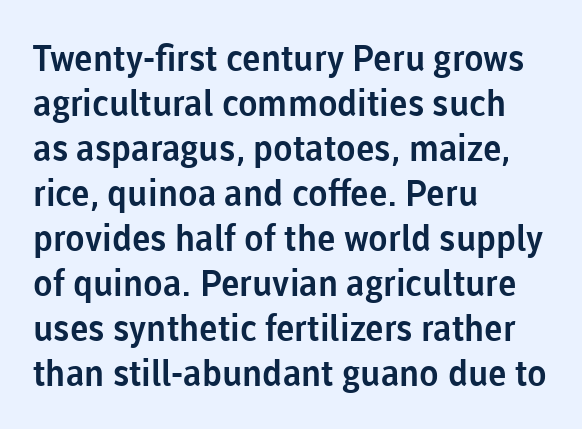
The image shows 36 px sans-serif type, upright; set left-aligned, normal line spacing (1.25x), normal letter spacing, not underlined; low stroke contrast and a medium x-height.
